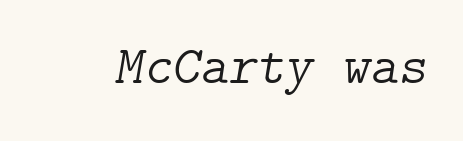
You can tell it's italic because the verticals aren't actually vertical. This rendering leaves character spacing at its baseline value. Observe the serifs anchoring each vertical stroke in this sample. Bold? No — there's no thickening of the strokes. The glyphs are unaccompanied by any horizontal stroke below them.
